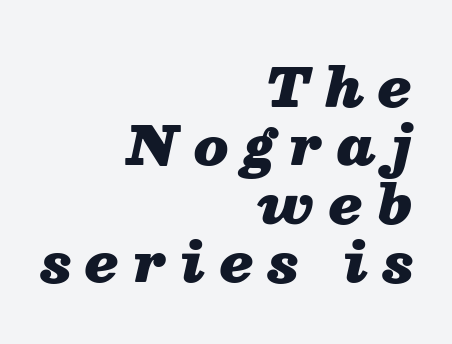
{"italic": "yes", "lean": "right", "slant_degrees": 13, "bold": "yes", "weight": "heavy", "width": "normal", "stroke_contrast": "medium", "x_height": "medium", "monospaced": "no", "underline": "no", "align": "right", "line_spacing": "tight", "line_spacing_ratio": 1.08, "letter_spacing": "wide", "letter_spacing_em": 0.28, "glyph_px": 54}
